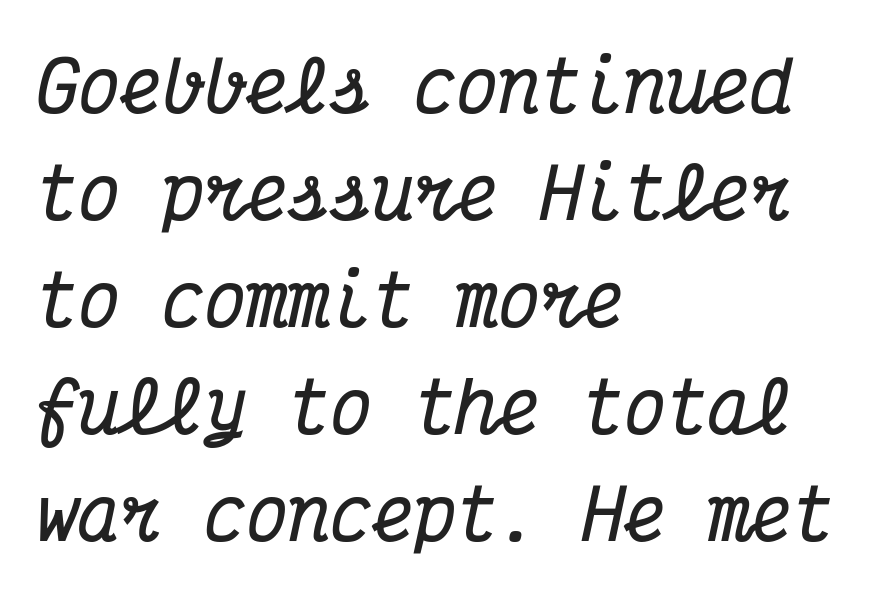
Q: Is the text bold? A: Yes.
Q: Is the text italic (slanted)? A: Yes, it leans right by about 12 degrees.
Q: Is the typeface a serif or a sans-serif typeface? A: Serif.
Q: Is the text underlined? A: No.
Q: How is the paragraph aligned? A: Left-aligned.
Q: Is the spacing between letters normal or unusually wide? A: Normal.
Q: Is the spacing between lines tight, normal or loose? A: Normal.
Q: Width (condensed, normal, or wide)? A: Condensed.
Q: Stroke contrast? A: Medium.
Q: x-height? A: Medium.
Q: Monospaced? A: Yes.
